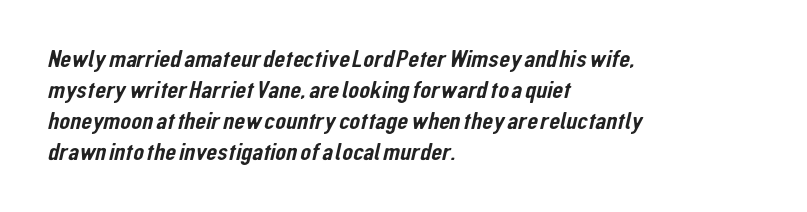
Q: Is the text underlined? A: No.
Q: How is the paragraph aligned? A: Left-aligned.
Q: Is the spacing between letters normal or unusually wide? A: Normal.
